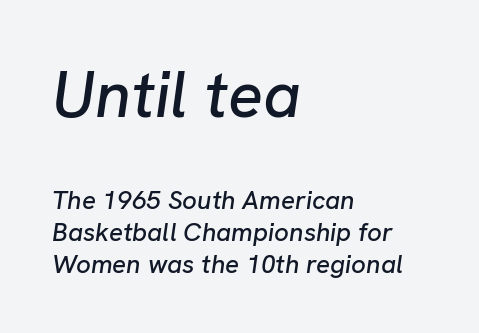
The image shows 65 px text type, italic (leaning right); set left-aligned, line spacing 1.22x, normal letter spacing, not underlined; the first (top) block is 2.5x larger; low stroke contrast and a medium x-height.
